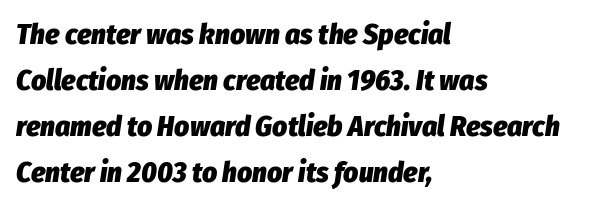
The image shows 29 px heavy, condensed type, italic (leaning right); set left-aligned, normal line spacing (1.59x), normal letter spacing, not underlined; low stroke contrast and a medium x-height.
